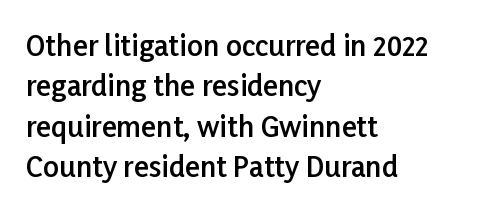
{"serif": "no", "italic": "no", "bold": "semi", "weight": "semibold", "width": "normal", "stroke_contrast": "low", "x_height": "medium", "monospaced": "no", "underline": "no", "align": "left", "line_spacing": "normal", "line_spacing_ratio": 1.44, "letter_spacing": "normal", "letter_spacing_em": 0.0, "glyph_px": 28}
